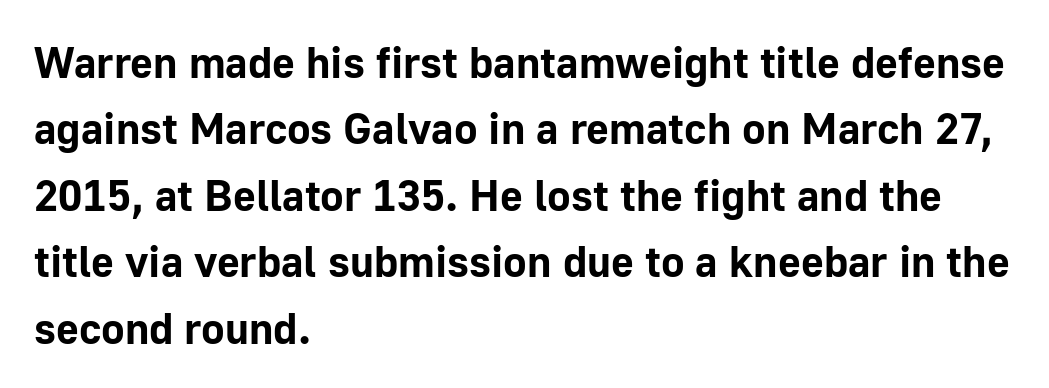
Q: Is the text bold? A: Yes.
Q: Is the text italic (slanted)? A: No, it is upright.
Q: Is the typeface a serif or a sans-serif typeface? A: Sans-serif.
Q: Is the text underlined? A: No.
Q: How is the paragraph aligned? A: Left-aligned.
Q: Is the spacing between letters normal or unusually wide? A: Normal.
Q: Is the spacing between lines tight, normal or loose? A: Normal.
Q: Width (condensed, normal, or wide)? A: Normal.
Q: Stroke contrast? A: Low.
Q: x-height? A: Medium.
Q: Monospaced? A: No.
